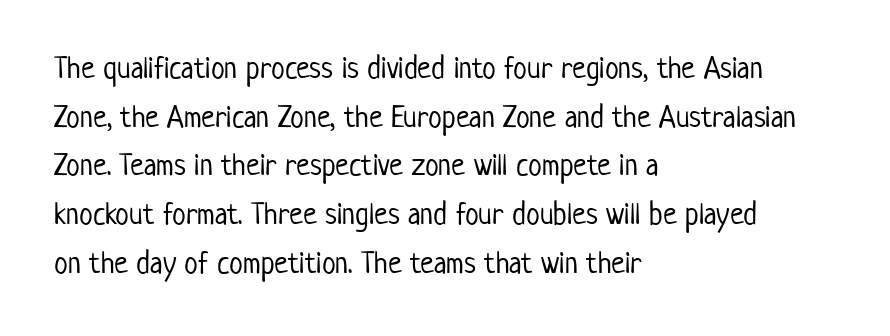
The image shows 31 px light, condensed sans-serif type, upright; set left-aligned, normal line spacing (1.57x), normal letter spacing, not underlined; low stroke contrast and a medium x-height.
